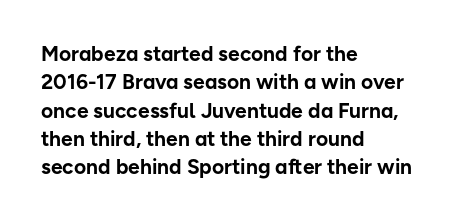
{"italic": "no", "bold": "yes", "underline": "no", "align": "left", "line_spacing": "normal", "line_spacing_ratio": 1.35, "letter_spacing": "normal", "letter_spacing_em": 0.0, "glyph_px": 21}
